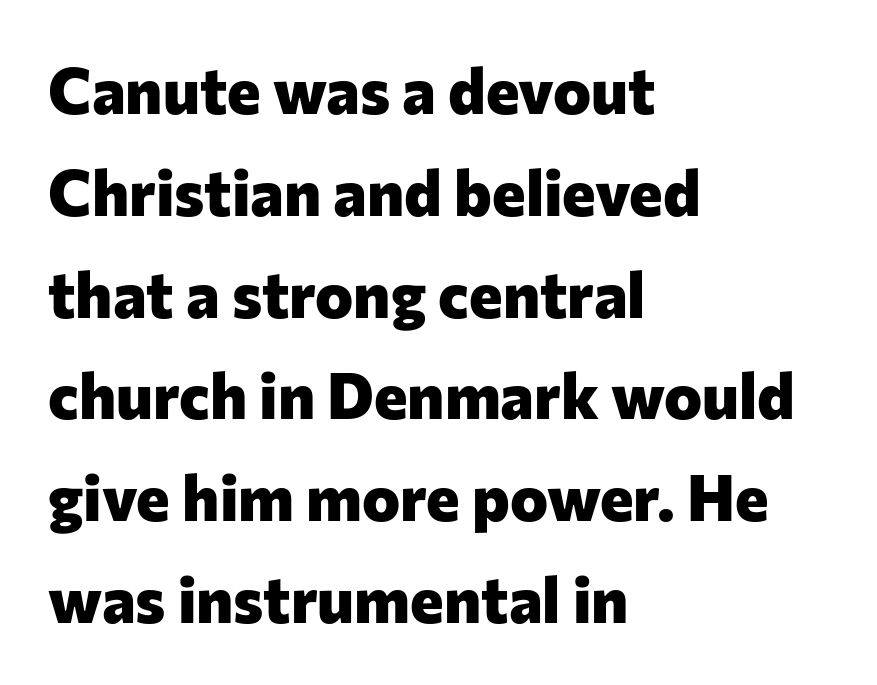
The image shows 64 px heavy sans-serif type, upright; set left-aligned, normal line spacing (1.59x), normal letter spacing, not underlined; low stroke contrast and a medium x-height.
